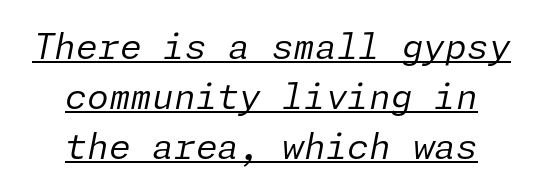
Q: Is the text bold? A: No.
Q: Is the text italic (slanted)? A: Yes, it leans right by about 11 degrees.
Q: Is the text underlined? A: Yes.
Q: How is the paragraph aligned? A: Centered.
Q: Is the spacing between letters normal or unusually wide? A: Normal.
Q: Is the spacing between lines tight, normal or loose? A: Normal.
Q: Width (condensed, normal, or wide)? A: Normal.
Q: Stroke contrast? A: Low.
Q: x-height? A: Medium.
